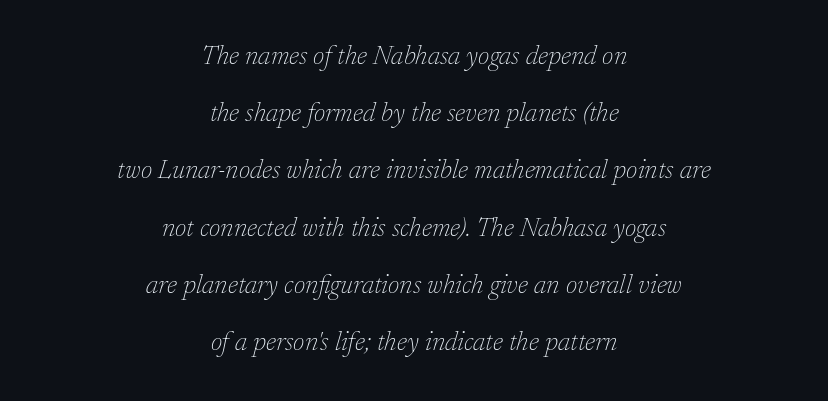
Glyph-to-glyph distance matches everyday printed text. Vertical stems look standard width or narrower in stroke. One-word summary of the alignment: center. Quick note: underline off. There's an unmistakable incline to the writing here. Successive baselines arrive slowly, with a big drop between each.
